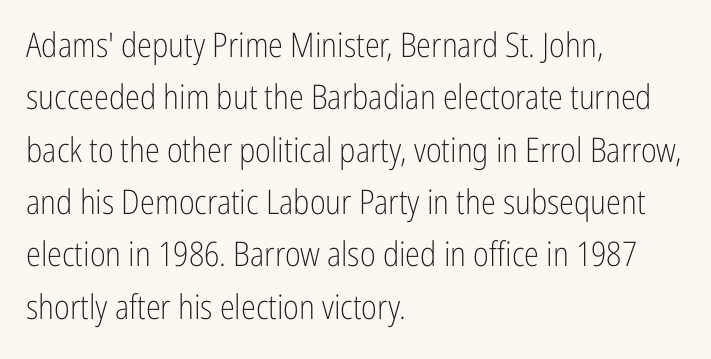
{"serif": "no", "italic": "no", "bold": "no", "weight": "light", "width": "condensed", "stroke_contrast": "low", "x_height": "medium", "monospaced": "no", "underline": "no", "align": "left", "line_spacing": "normal", "line_spacing_ratio": 1.54, "letter_spacing": "normal", "letter_spacing_em": 0.0, "glyph_px": 34}
